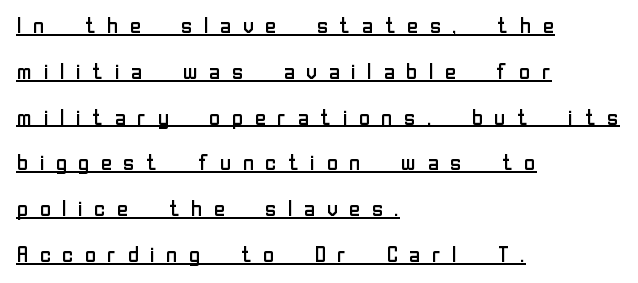
Q: Is the text bold? A: No.
Q: Is the text italic (slanted)? A: No, it is upright.
Q: Is the text underlined? A: Yes.
Q: How is the paragraph aligned? A: Left-aligned.
Q: Is the spacing between letters normal or unusually wide? A: Unusually wide.
Q: Is the spacing between lines tight, normal or loose? A: Loose.
